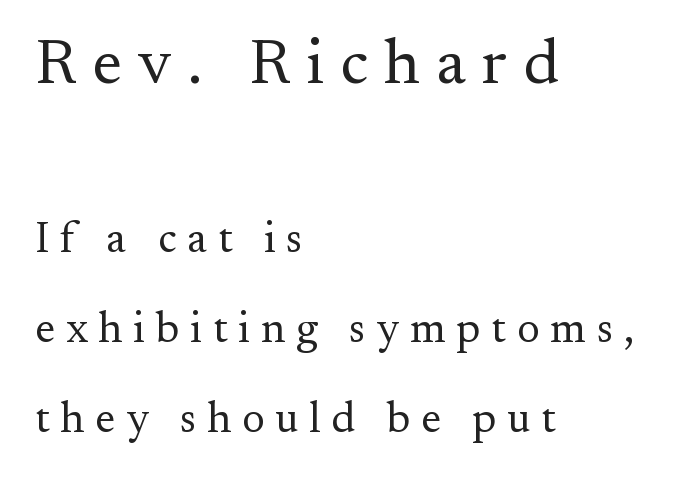
Q: Is the text bold? A: No.
Q: Is the text italic (slanted)? A: No, it is upright.
Q: Is the typeface a serif or a sans-serif typeface? A: Serif.
Q: Is the text underlined? A: No.
Q: How is the paragraph aligned? A: Left-aligned.
Q: Is the spacing between letters normal or unusually wide? A: Unusually wide.
Q: Is the spacing between lines tight, normal or loose? A: Loose.
Q: Which block of text is set in a larger size, the first (top) or the second (bottom)? A: The first (top) one.
Q: Width (condensed, normal, or wide)? A: Normal.
Q: Stroke contrast? A: Medium.
Q: x-height? A: Small.
Q: Monospaced? A: No.
